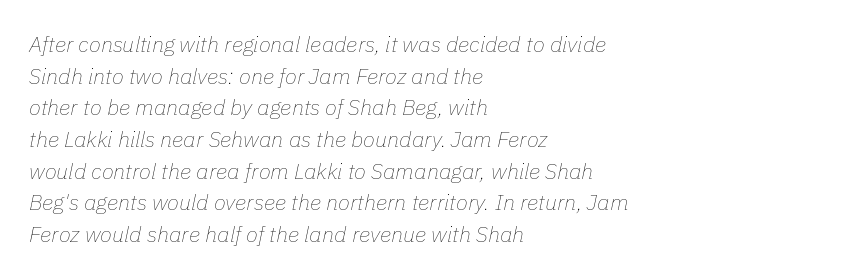
The image shows 22 px text type, italic (leaning right); set left-aligned, normal line spacing (1.44x), normal letter spacing, not underlined.
